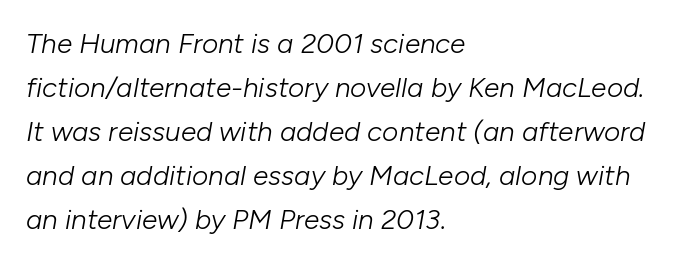
The image shows 28 px light type, italic (leaning right); set left-aligned, normal line spacing (1.57x), normal letter spacing, not underlined; low stroke contrast and a medium x-height.
